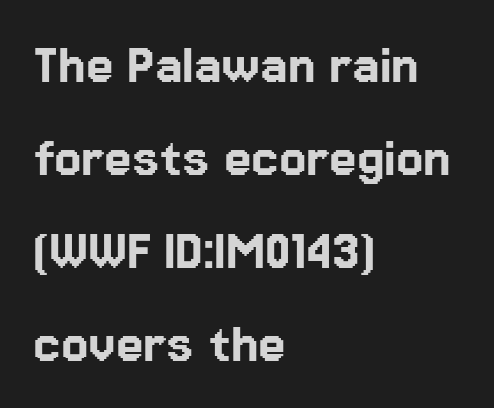
The strip under each line holds only bare page. You could call the tracking neutral — neither tight nor loose. Ascenders rise straight up at ninety degrees. In terms of leading, this rendering sits right in the middle.
